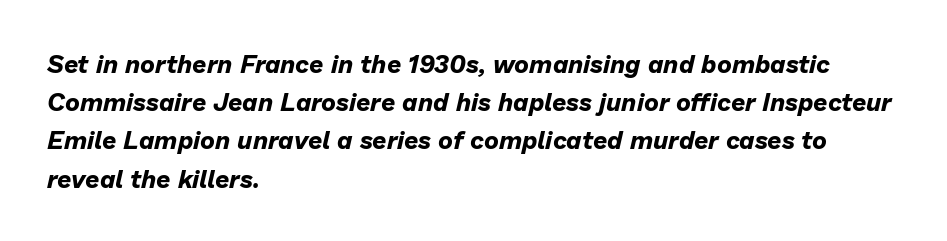
The image shows 25 px bold type, italic (leaning right); set left-aligned, normal line spacing (1.53x), normal letter spacing, not underlined.
